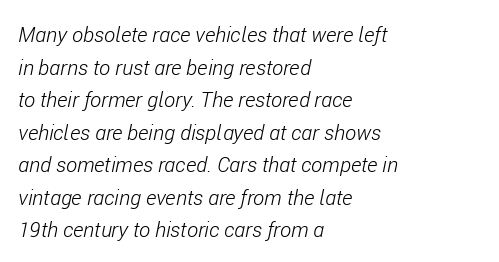
{"italic": "yes", "lean": "right", "slant_degrees": 11, "bold": "no", "underline": "no", "align": "left", "line_spacing": "normal", "line_spacing_ratio": 1.55, "letter_spacing": "normal", "letter_spacing_em": 0.0, "glyph_px": 21}
